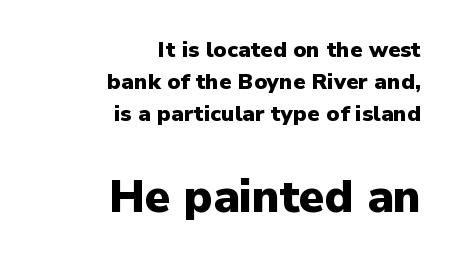
The image shows 45 px heavy sans-serif type, upright; set right-aligned, normal line spacing (1.45x), normal letter spacing, not underlined; the second (bottom) block is 2.05x larger; low stroke contrast and a medium x-height.
